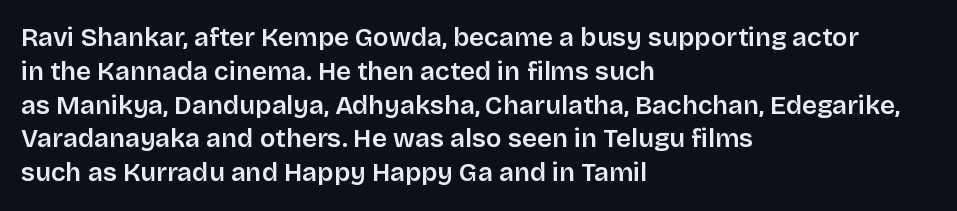
Look at the tracking — it's just the regular setting, nothing added. Line starts are locked; line ends wander. No word sits above an underline. The sample has been set in demibold, a notch under bold.
